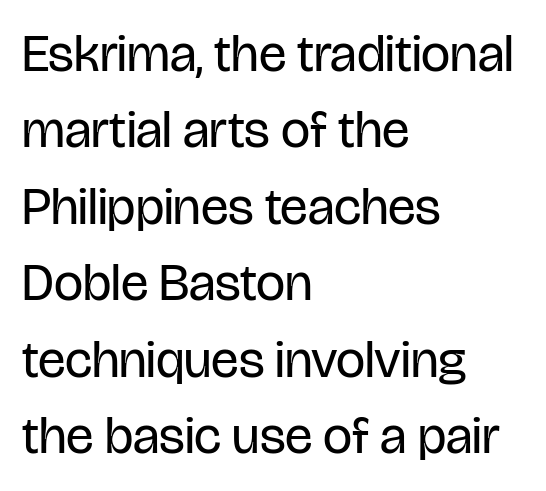
Q: Is the text bold? A: No.
Q: Is the text italic (slanted)? A: No, it is upright.
Q: Is the typeface a serif or a sans-serif typeface? A: Sans-serif.
Q: Is the text underlined? A: No.
Q: How is the paragraph aligned? A: Left-aligned.
Q: Is the spacing between letters normal or unusually wide? A: Normal.
Q: Is the spacing between lines tight, normal or loose? A: Normal.
Q: Width (condensed, normal, or wide)? A: Condensed.
Q: Stroke contrast? A: Low.
Q: x-height? A: Large.
Q: Monospaced? A: No.
